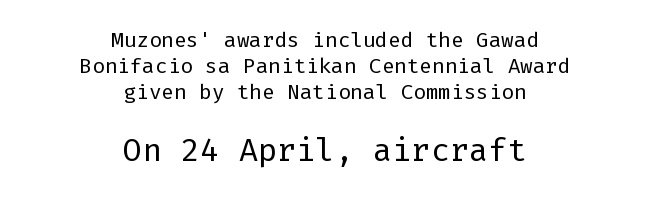
Q: Is the text bold? A: No.
Q: Is the text italic (slanted)? A: No, it is upright.
Q: Is the typeface a serif or a sans-serif typeface? A: Sans-serif.
Q: Is the text underlined? A: No.
Q: How is the paragraph aligned? A: Centered.
Q: Is the spacing between letters normal or unusually wide? A: Normal.
Q: Which block of text is set in a larger size, the first (top) or the second (bottom)? A: The second (bottom) one.
Q: Width (condensed, normal, or wide)? A: Normal.
Q: Stroke contrast? A: Low.
Q: x-height? A: Medium.
